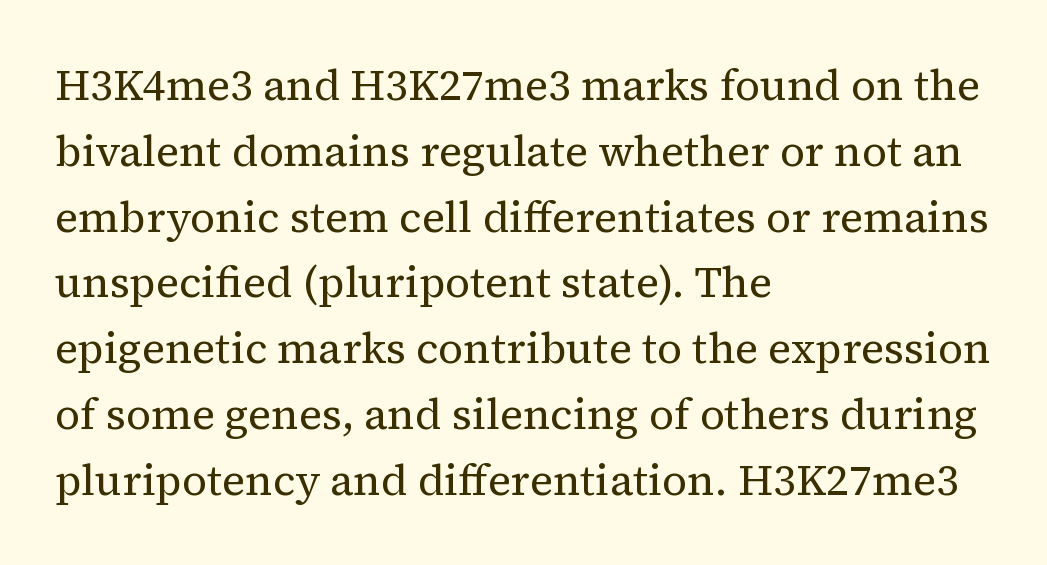
The image shows 43 px regular-weight serif type, upright; set left-aligned, normal line spacing (1.53x), normal letter spacing, not underlined; medium stroke contrast and a medium x-height.
